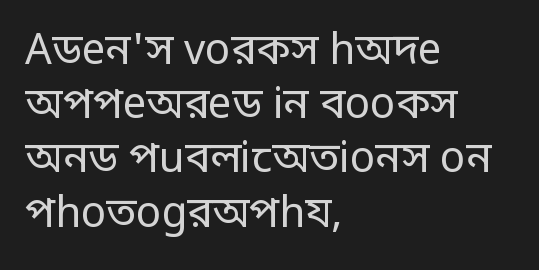
Q: Is the text bold? A: No.
Q: Is the text italic (slanted)? A: No, it is upright.
Q: Is the typeface a serif or a sans-serif typeface? A: Sans-serif.
Q: Is the text underlined? A: No.
Q: How is the paragraph aligned? A: Left-aligned.
Q: Is the spacing between letters normal or unusually wide? A: Normal.
Q: Is the spacing between lines tight, normal or loose? A: Normal.
Q: Width (condensed, normal, or wide)? A: Condensed.
Q: Stroke contrast? A: Low.
Q: Monospaced? A: No.
